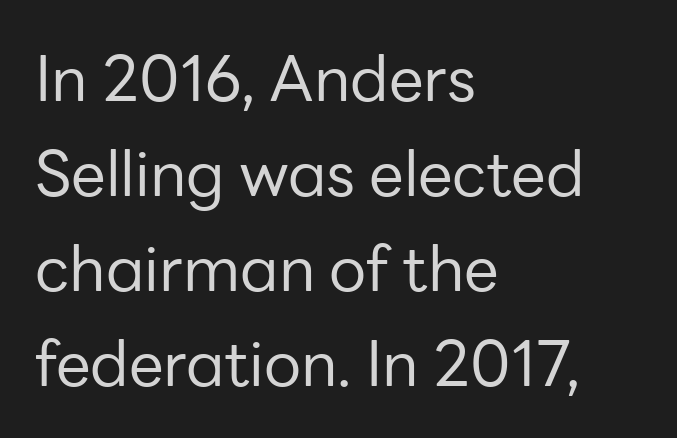
Here the designer chose a conventional face with non-uniform glyph widths. Descender tails drop into unmarked territory. Does the leading feel generous? No, just average. A roman cut, with each character standing at attention. Does the type have serifs? No, each stem ends abruptly.
